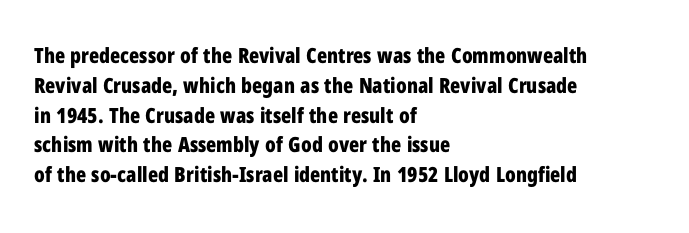
Q: Is the text bold? A: Yes.
Q: Is the text italic (slanted)? A: No, it is upright.
Q: Is the text underlined? A: No.
Q: How is the paragraph aligned? A: Left-aligned.
Q: Is the spacing between letters normal or unusually wide? A: Normal.
Q: Is the spacing between lines tight, normal or loose? A: Normal.
